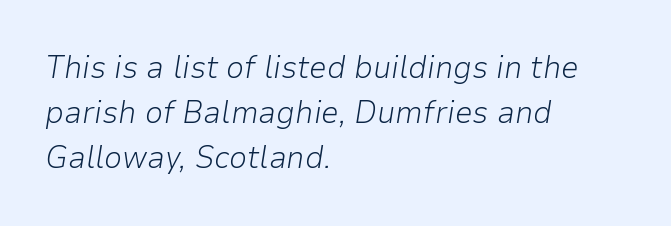
The image shows 32 px light type, italic (leaning right); set left-aligned, normal line spacing (1.41x), normal letter spacing, not underlined; low stroke contrast and a medium x-height.
